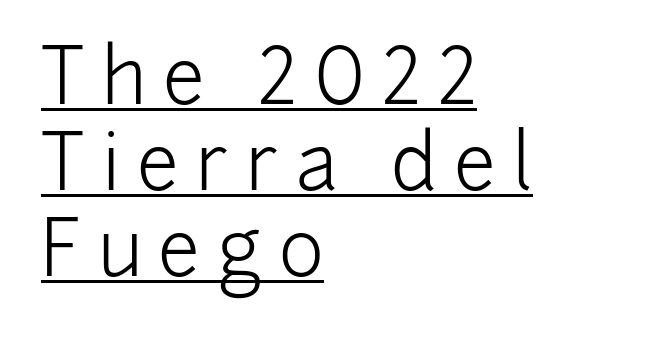
Heft: none added — not bold. Closely set lines give the paragraph a compact silhouette. A typesetter would call this proportional, since set widths differ per character. Is the letter spacing exaggerated? Yes — the characters are pushed far apart.
